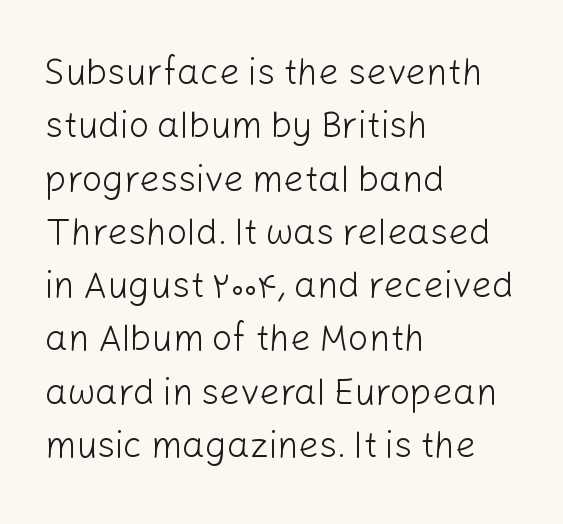
{"serif": "no", "italic": "no", "bold": "no", "weight": "light", "width": "normal", "stroke_contrast": "low", "x_height": "medium", "monospaced": "no", "underline": "no", "align": "left", "line_spacing": "normal", "line_spacing_ratio": 1.48, "letter_spacing": "normal", "letter_spacing_em": 0.0, "glyph_px": 36}
